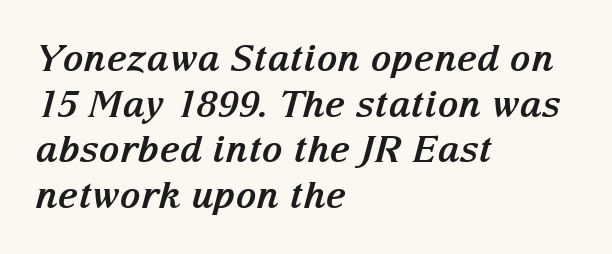
This sample has the flowing, uneven cadence of proportional lettering. These lines stack with their left ends in a neat column. Heavy-handed strokes throughout: this text is bold. Compared with typical body copy, the letter spacing here is the same.
